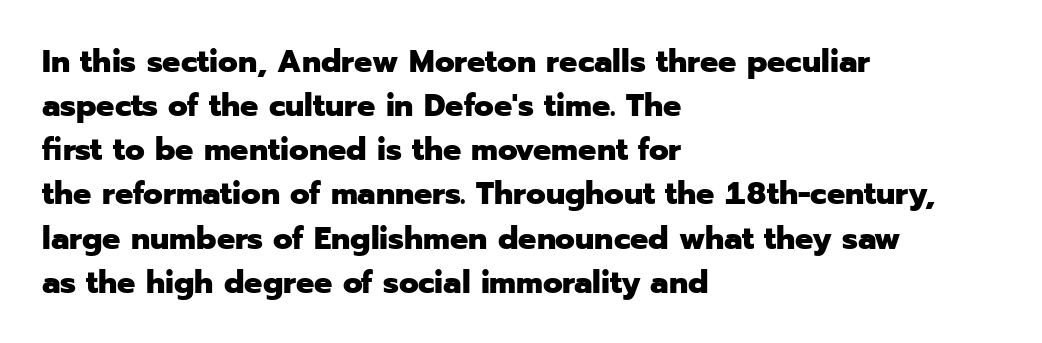
{"serif": "no", "italic": "no", "bold": "yes", "weight": "heavy", "width": "normal", "stroke_contrast": "low", "x_height": "medium", "monospaced": "no", "underline": "no", "align": "left", "line_spacing": "normal", "line_spacing_ratio": 1.38, "letter_spacing": "normal", "letter_spacing_em": 0.0, "glyph_px": 32}
